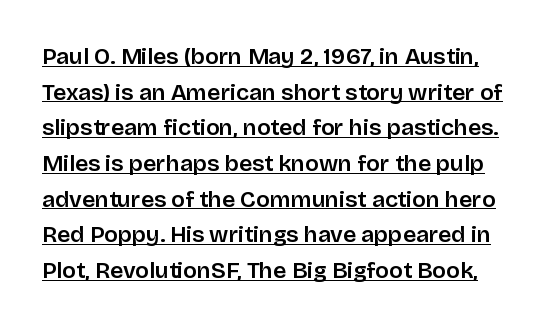
Students, observe: this is what conventionally led text looks like. Semibold letterforms, between regular and bold. Has an underline been added? It has. You could call the tracking neutral — neither tight nor loose.
